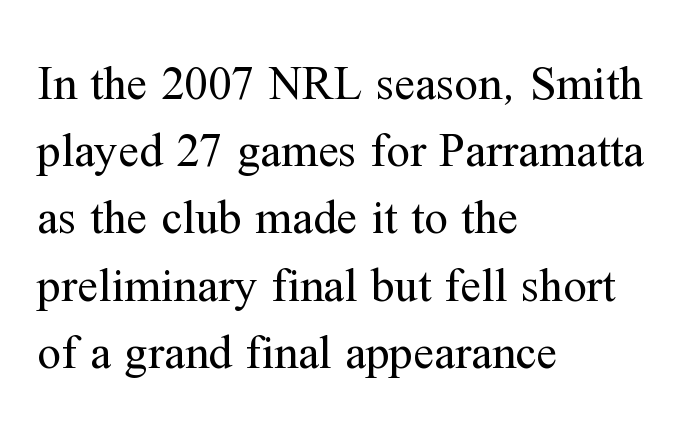
{"serif": "yes", "italic": "no", "bold": "no", "weight": "regular", "width": "normal", "stroke_contrast": "medium", "x_height": "medium", "monospaced": "no", "underline": "no", "align": "left", "line_spacing": "normal", "line_spacing_ratio": 1.43, "letter_spacing": "normal", "letter_spacing_em": 0.0, "glyph_px": 47}
